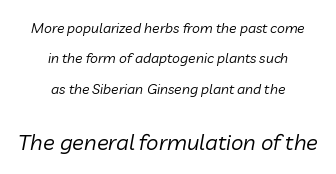
Q: Is the text bold? A: No.
Q: Is the text italic (slanted)? A: Yes, it leans right by about 10 degrees.
Q: Is the text underlined? A: No.
Q: How is the paragraph aligned? A: Centered.
Q: Is the spacing between letters normal or unusually wide? A: Normal.
Q: Is the spacing between lines tight, normal or loose? A: Loose.
Q: Which block of text is set in a larger size, the first (top) or the second (bottom)? A: The second (bottom) one.
